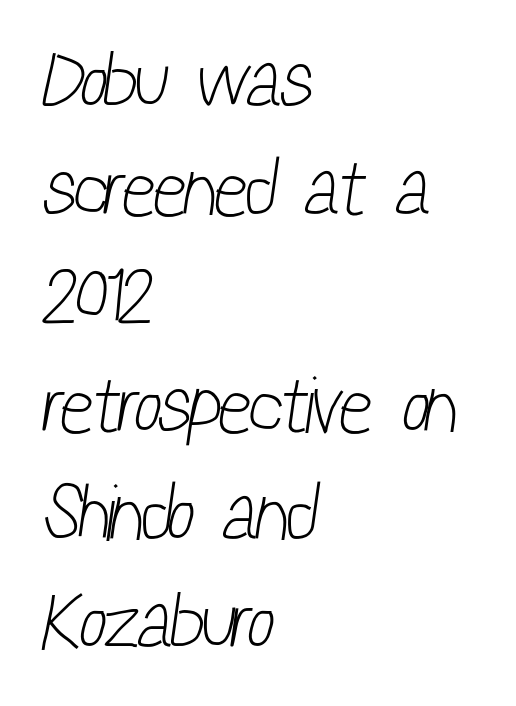
Is the type heavy? It reads as light-to-regular instead. Any mark beneath the type? The region is blank. The paragraph shown leans on its left margin. The rendering uses a moderate line-height, typical for paragraphs. The passage shown is typed in a proportional face where columns would drift.
